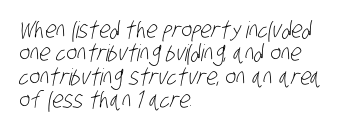
The line texture is even and compact thanks to regular tracking. Baseline-to-baseline distance is barely more than the letter height. This rendering uses left alignment, leaving the right contour irregular. Stroke thickness stays within the range of a standard reading face or lighter. The words here are not underlined.
